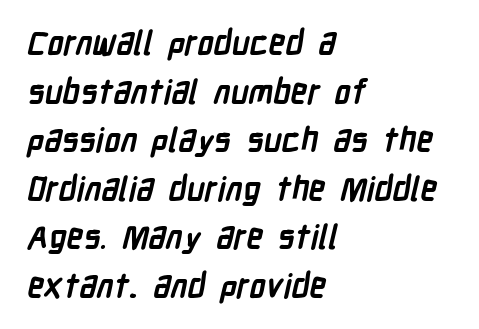
The image shows 33 px semibold, condensed sans-serif type; set left-aligned, normal line spacing (1.47x), normal letter spacing, not underlined; low stroke contrast and a medium x-height.
